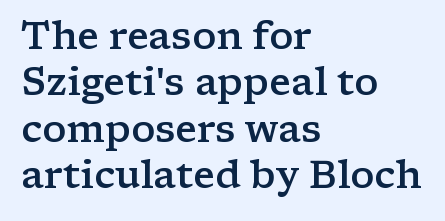
Q: Is the text bold? A: Semi-bold.
Q: Is the text italic (slanted)? A: No, it is upright.
Q: Is the typeface a serif or a sans-serif typeface? A: Serif.
Q: Is the text underlined? A: No.
Q: How is the paragraph aligned? A: Left-aligned.
Q: Is the spacing between letters normal or unusually wide? A: Normal.
Q: Width (condensed, normal, or wide)? A: Wide.
Q: Stroke contrast? A: Low.
Q: x-height? A: Medium.
Q: Monospaced? A: No.
